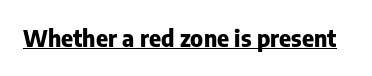
Q: Is the text bold? A: Yes.
Q: Is the text italic (slanted)? A: No, it is upright.
Q: Is the text underlined? A: Yes.
Q: Is the spacing between letters normal or unusually wide? A: Normal.
